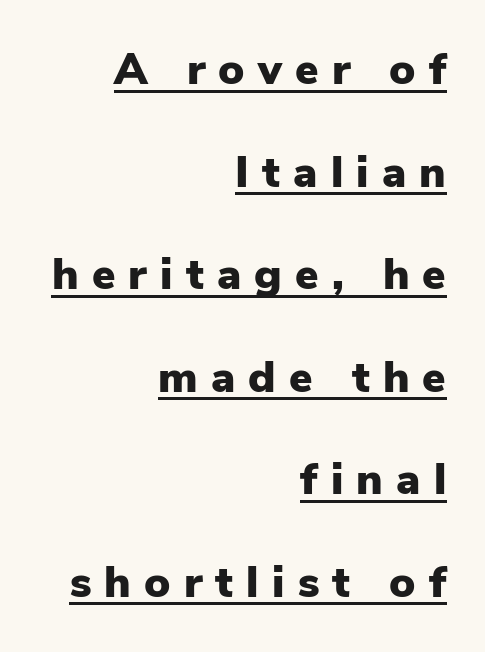
Italic? Not at all — the glyphs are vertical. The leading is generous, giving the passage an open texture. A typographer would call this underscored text. If you drew a ruler down the right edge, every line would touch it. Heavy-handed strokes throughout: this text is bold. The passage shown is typed in a proportional face where columns would drift.
